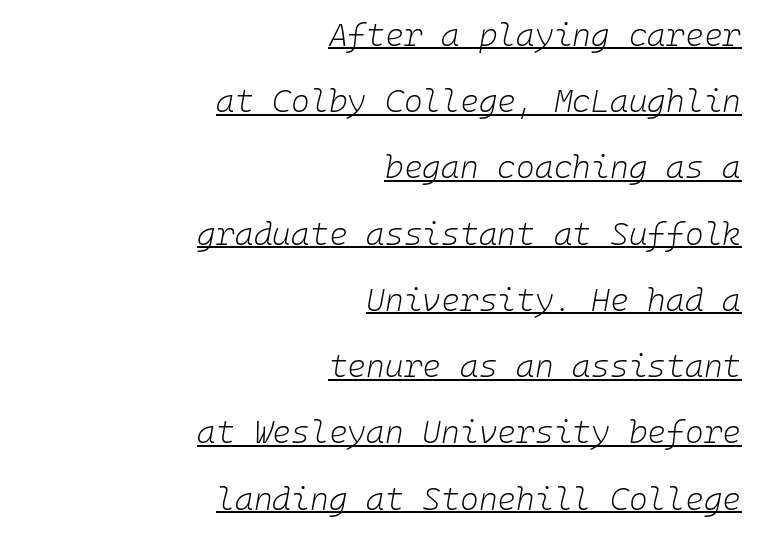
The image shows 32 px light type, italic (leaning right); set right-aligned, loose line spacing (2.07x), normal letter spacing, underlined; low stroke contrast and a medium x-height.
